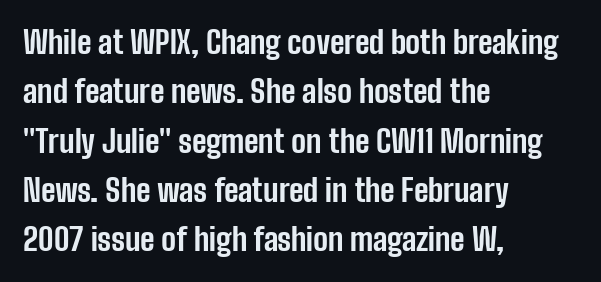
The face used here is a sans, in the tradition of grotesques and geometrics. In terms of weight, the rendering is a true, heavy bold. Check under the words: just untouched page. A roman cut, with each character standing at attention.
